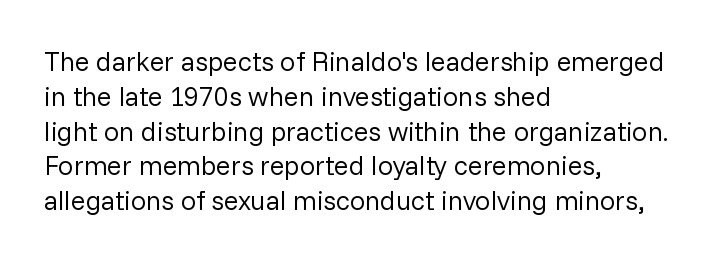
Q: Is the text bold? A: No.
Q: Is the text italic (slanted)? A: No, it is upright.
Q: Is the text underlined? A: No.
Q: How is the paragraph aligned? A: Left-aligned.
Q: Is the spacing between letters normal or unusually wide? A: Normal.
Q: Is the spacing between lines tight, normal or loose? A: Normal.
